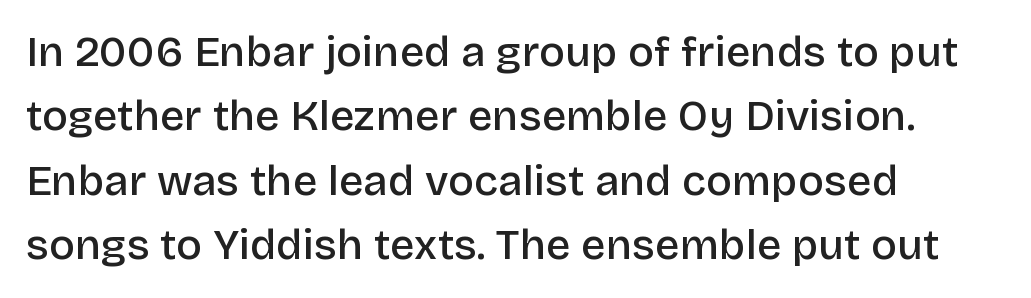
Standard letterfit; no display-style spreading of the glyphs. In CSS terms this would be text-align: left. Ordinary non-slanted type is in use. Just letters on the line, the space beneath them empty. The strokes are fattened partway — semibold, not bold.
